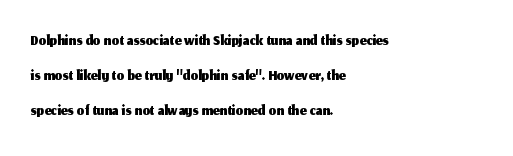
{"italic": "no", "underline": "no", "align": "left", "line_spacing": "normal", "line_spacing_ratio": 1.46, "letter_spacing": "normal", "letter_spacing_em": 0.0, "glyph_px": 24}
